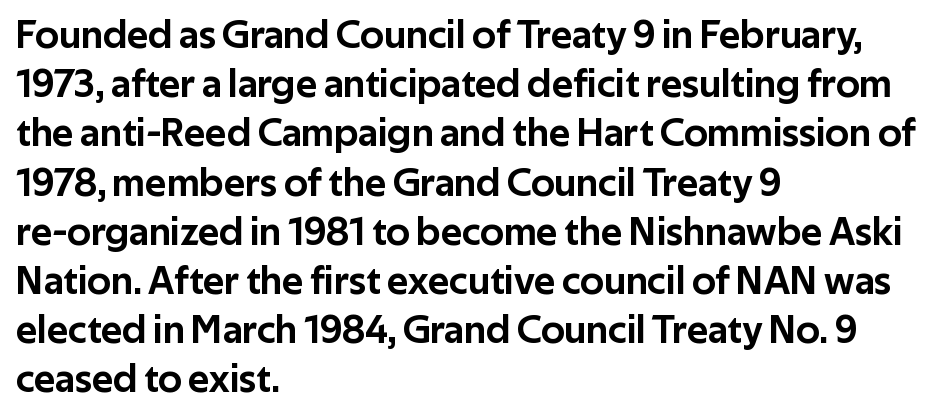
Q: Is the text italic (slanted)? A: No, it is upright.
Q: Is the typeface a serif or a sans-serif typeface? A: Sans-serif.
Q: Is the text underlined? A: No.
Q: How is the paragraph aligned? A: Left-aligned.
Q: Is the spacing between letters normal or unusually wide? A: Normal.
Q: Width (condensed, normal, or wide)? A: Normal.
Q: Stroke contrast? A: Low.
Q: x-height? A: Medium.
Q: Monospaced? A: No.
